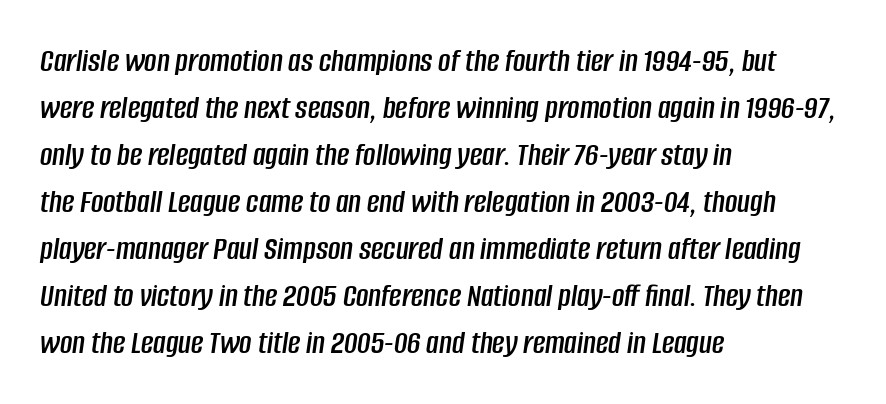
The image shows 34 px condensed type, italic (leaning right); set left-aligned, normal line spacing (1.38x), normal letter spacing, not underlined; low stroke contrast and a large x-height.
